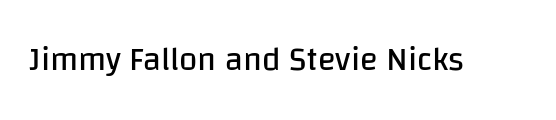
The image shows 33 px regular-weight sans-serif type, upright; set normal letter spacing, not underlined; low stroke contrast and a large x-height.
